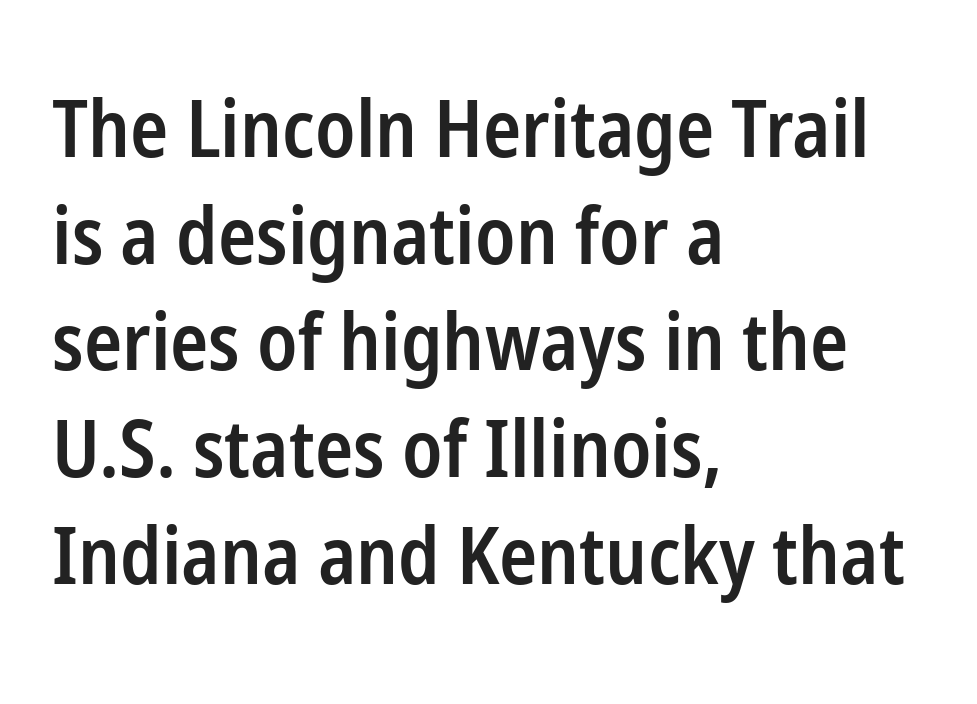
Q: Is the text bold? A: Semi-bold.
Q: Is the text italic (slanted)? A: No, it is upright.
Q: Is the typeface a serif or a sans-serif typeface? A: Sans-serif.
Q: Is the text underlined? A: No.
Q: How is the paragraph aligned? A: Left-aligned.
Q: Is the spacing between letters normal or unusually wide? A: Normal.
Q: Is the spacing between lines tight, normal or loose? A: Normal.
Q: Width (condensed, normal, or wide)? A: Condensed.
Q: Stroke contrast? A: Low.
Q: x-height? A: Medium.
Q: Monospaced? A: No.
